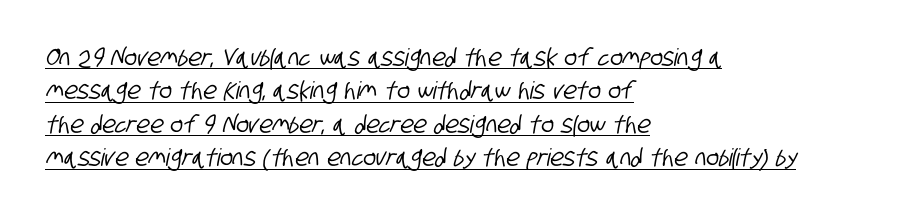
The image shows 24 px text type; set left-aligned, normal line spacing (1.39x), normal letter spacing, underlined.
